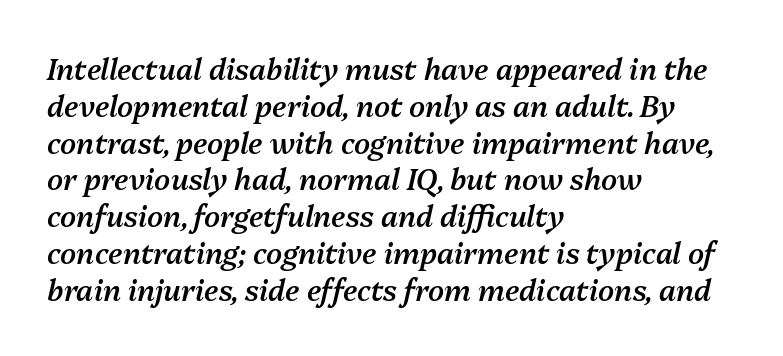
{"italic": "yes", "lean": "right", "slant_degrees": 13, "bold": "semi", "weight": "semibold", "width": "normal", "stroke_contrast": "medium", "x_height": "medium", "monospaced": "no", "underline": "no", "align": "left", "line_spacing": "normal", "line_spacing_ratio": 1.27, "letter_spacing": "normal", "letter_spacing_em": 0.0, "glyph_px": 29}
